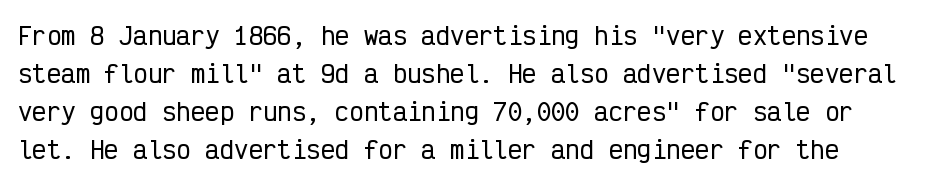
Q: Is the text italic (slanted)? A: No, it is upright.
Q: Is the text underlined? A: No.
Q: Is the spacing between letters normal or unusually wide? A: Normal.
Q: Is the spacing between lines tight, normal or loose? A: Normal.
